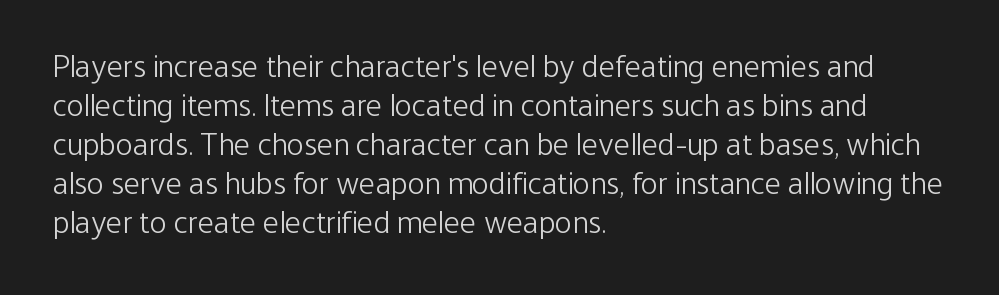
The image shows 32 px light, condensed sans-serif type, upright; set left-aligned, line spacing 1.22x, normal letter spacing, not underlined; low stroke contrast and a medium x-height.
